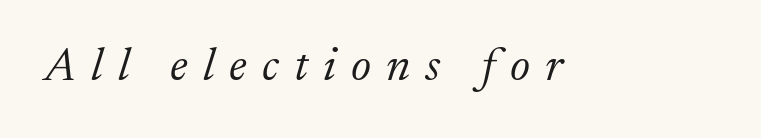
The image shows 47 px light serif type, italic (leaning right); set unusually wide letter spacing (+0.32 em), not underlined; low stroke contrast and a medium x-height.
